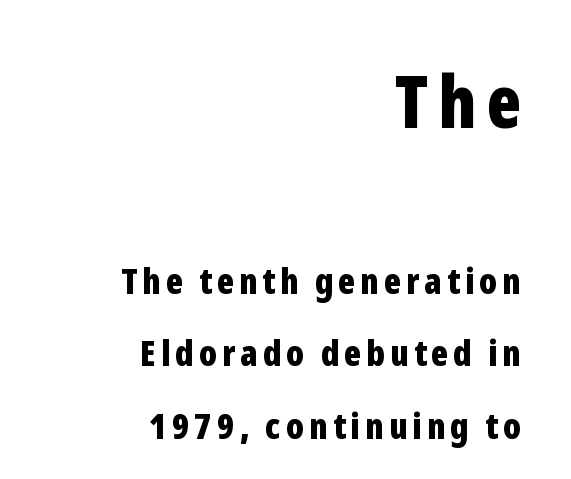
The image shows 73 px bold, condensed sans-serif type, upright; set right-aligned, loose line spacing (2.01x), not underlined; the first (top) block is 2.03x larger; low stroke contrast and a medium x-height.
